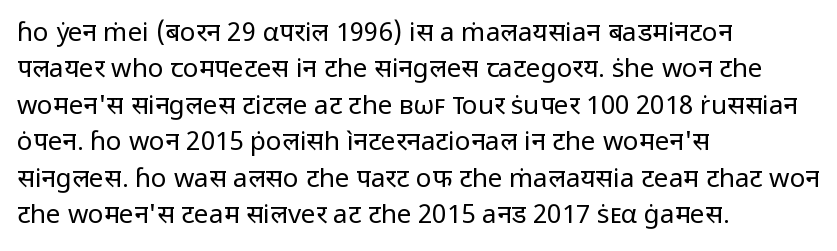
{"italic": "no", "bold": "no", "underline": "no", "align": "left", "line_spacing": "normal", "line_spacing_ratio": 1.4, "letter_spacing": "normal", "letter_spacing_em": 0.0, "glyph_px": 26}
